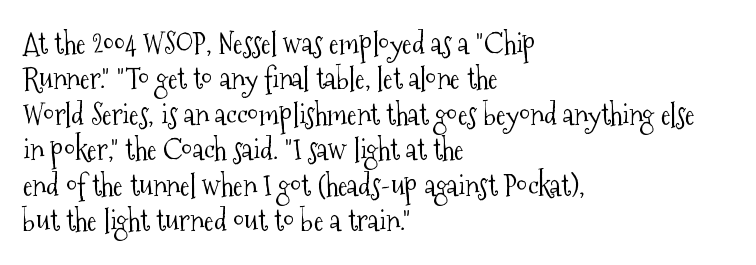
Nobody drew a line under any word here. The typesetting does not lean heavy: it is not bold. Unlike a clean sans, this face finishes its strokes with serifs. Horizontal alignment here is leftward, the default for most running prose.
